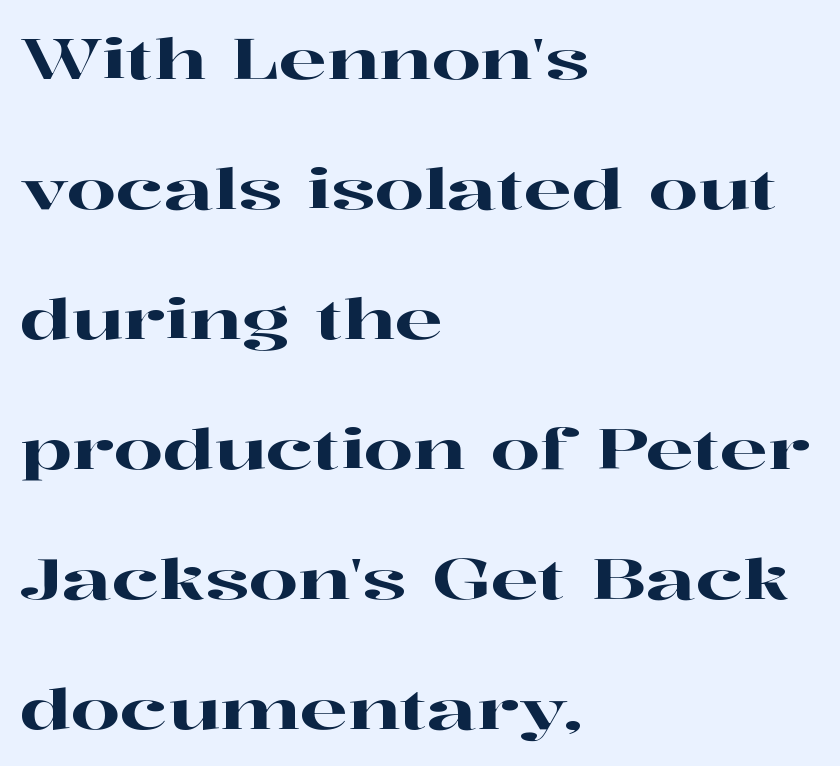
The image shows 56 px wide serif type, upright; set left-aligned, loose line spacing (2.32x), normal letter spacing, not underlined; high stroke contrast and a medium x-height.
